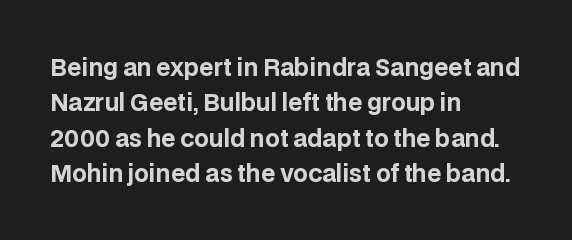
Q: Is the text bold? A: Yes.
Q: Is the text italic (slanted)? A: No, it is upright.
Q: Is the text underlined? A: No.
Q: How is the paragraph aligned? A: Left-aligned.
Q: Is the spacing between letters normal or unusually wide? A: Normal.
Q: Is the spacing between lines tight, normal or loose? A: Normal.
